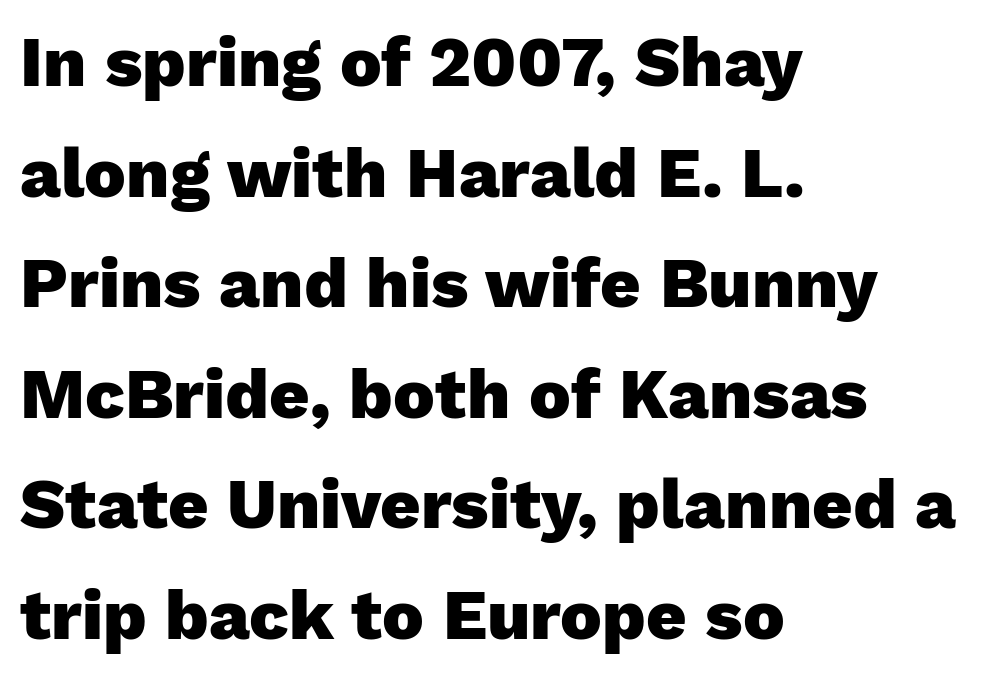
The image shows 70 px heavy sans-serif type, upright; set left-aligned, normal line spacing (1.58x), normal letter spacing, not underlined; low stroke contrast and a medium x-height.
